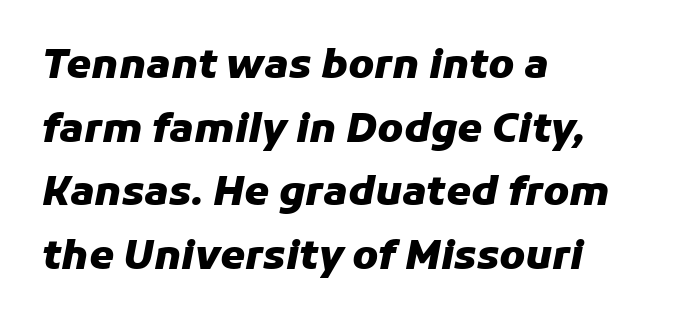
Tracking value appears to be zero — textbook default spacing. Type without underlining. The typography opts for an oblique posture over an upright one. Short and long lines alike share a common starting point at left. Typographic density is high because the face is bold.
